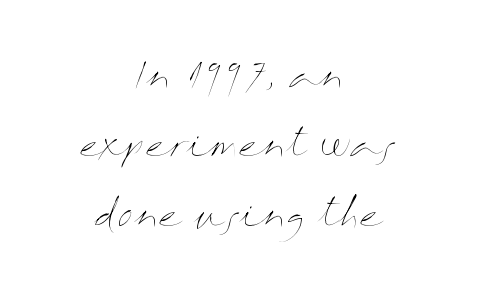
{"bold": "no", "weight": "thin", "width": "wide", "stroke_contrast": "medium", "x_height": "medium", "monospaced": "no", "underline": "no", "align": "center", "line_spacing": "loose", "line_spacing_ratio": 1.98, "letter_spacing": "normal", "letter_spacing_em": 0.0, "glyph_px": 35}
